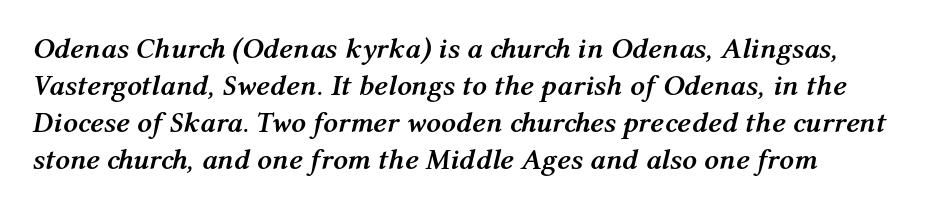
Q: Is the text bold? A: Yes.
Q: Is the text italic (slanted)? A: Yes, it leans right by about 12 degrees.
Q: Is the text underlined? A: No.
Q: Is the spacing between letters normal or unusually wide? A: Normal.
Q: Is the spacing between lines tight, normal or loose? A: Normal.
Q: Width (condensed, normal, or wide)? A: Normal.
Q: Stroke contrast? A: Medium.
Q: x-height? A: Medium.
Q: Monospaced? A: No.
